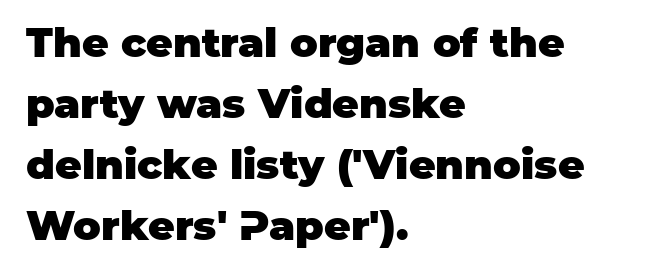
{"serif": "no", "italic": "no", "bold": "yes", "weight": "heavy", "width": "normal", "stroke_contrast": "low", "x_height": "large", "monospaced": "no", "underline": "no", "align": "left", "line_spacing": "normal", "line_spacing_ratio": 1.49, "letter_spacing": "normal", "letter_spacing_em": 0.0, "glyph_px": 41}
